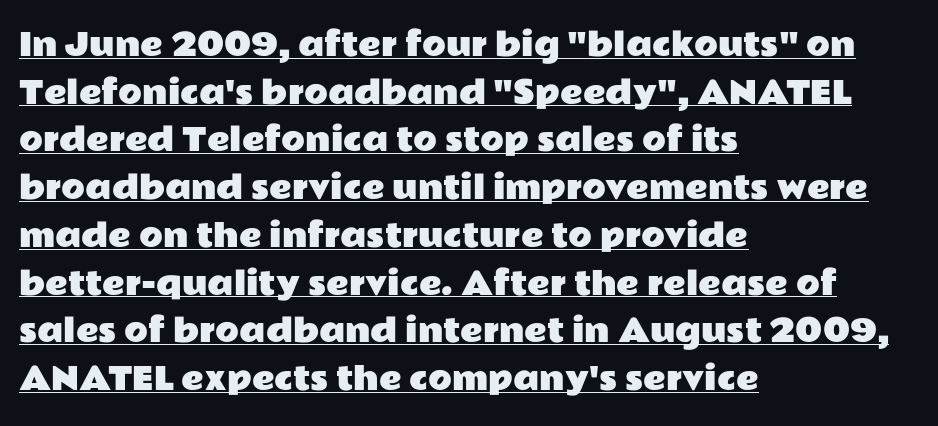
The image shows 31 px wide sans-serif type, upright; set left-aligned, normal line spacing (1.54x), normal letter spacing, underlined; low stroke contrast and a medium x-height.
